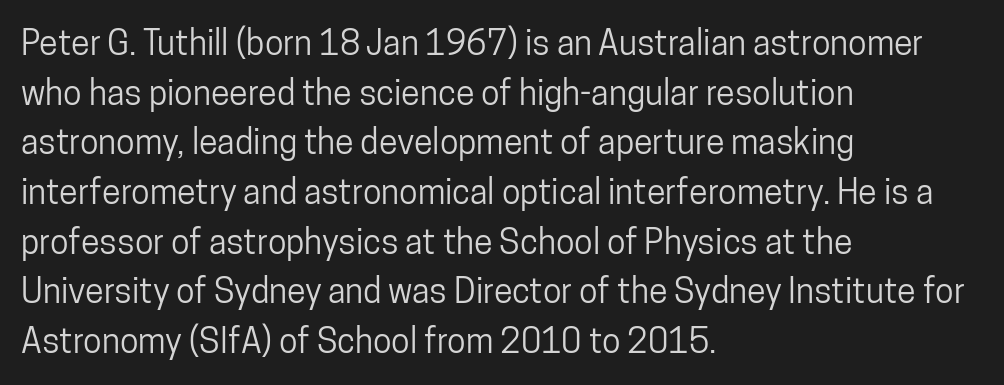
{"serif": "no", "italic": "no", "width": "condensed", "stroke_contrast": "low", "x_height": "medium", "monospaced": "no", "underline": "no", "align": "left", "line_spacing": "normal", "line_spacing_ratio": 1.46, "letter_spacing": "normal", "letter_spacing_em": 0.0, "glyph_px": 34}
